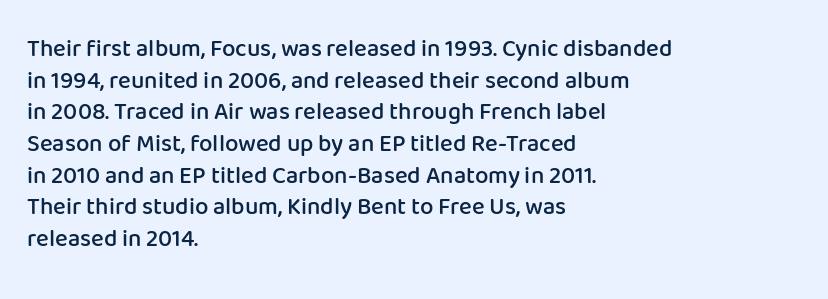
Slightly chunky letters — semibold, I'd say, not full bold. Letter spacing: default. The string is rendered with underlining switched off. Does the leading feel generous? No, just average. These lines are set flush left with a ragged right edge. The letters stand upright; this is a roman face.
